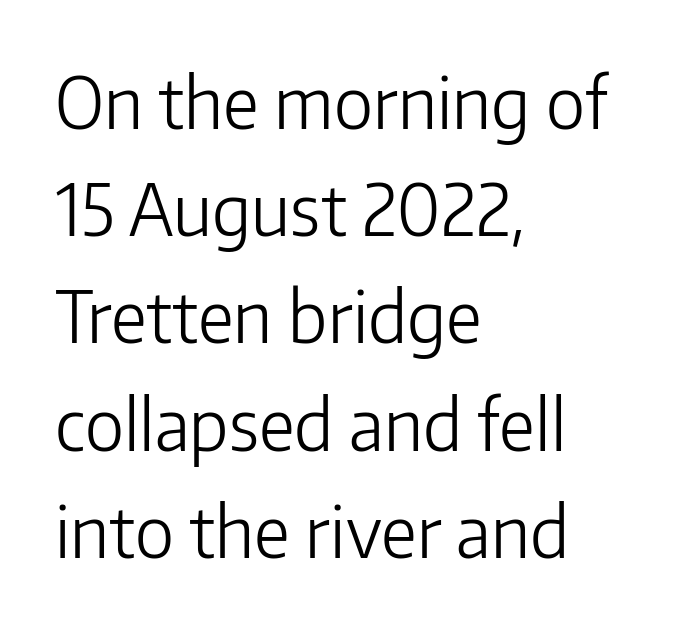
Q: Is the text bold? A: No.
Q: Is the text italic (slanted)? A: No, it is upright.
Q: Is the typeface a serif or a sans-serif typeface? A: Sans-serif.
Q: Is the text underlined? A: No.
Q: How is the paragraph aligned? A: Left-aligned.
Q: Is the spacing between letters normal or unusually wide? A: Normal.
Q: Is the spacing between lines tight, normal or loose? A: Normal.
Q: Width (condensed, normal, or wide)? A: Normal.
Q: Stroke contrast? A: Low.
Q: x-height? A: Medium.
Q: Monospaced? A: No.
